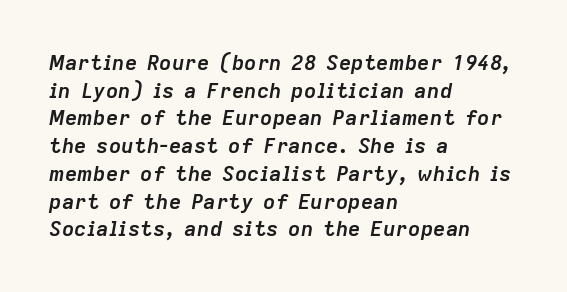
Q: Is the text bold? A: Yes.
Q: Is the text italic (slanted)? A: Yes, it leans right by about 9 degrees.
Q: Is the text underlined? A: No.
Q: How is the paragraph aligned? A: Left-aligned.
Q: Is the spacing between letters normal or unusually wide? A: Normal.
Q: Is the spacing between lines tight, normal or loose? A: Normal.
